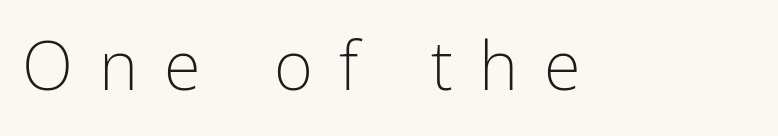
Q: Is the text bold? A: No.
Q: Is the text italic (slanted)? A: No, it is upright.
Q: Is the typeface a serif or a sans-serif typeface? A: Sans-serif.
Q: Is the text underlined? A: No.
Q: Is the spacing between letters normal or unusually wide? A: Unusually wide.
Q: Width (condensed, normal, or wide)? A: Condensed.
Q: Stroke contrast? A: Low.
Q: x-height? A: Medium.
Q: Monospaced? A: No.
